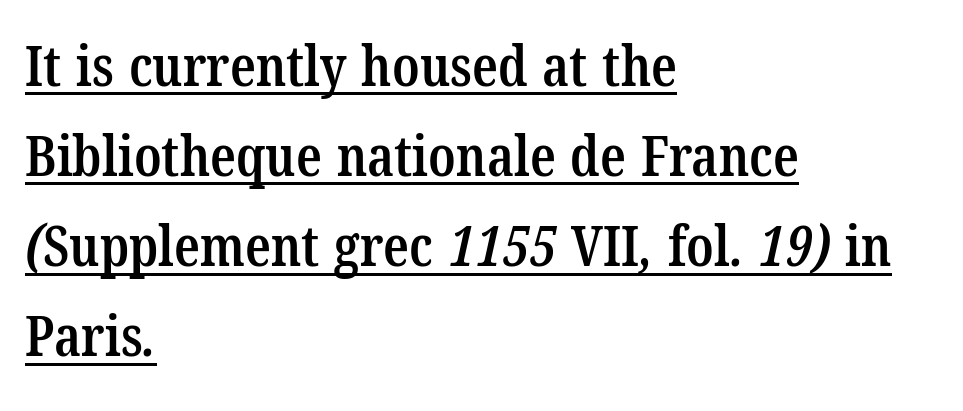
{"serif": "yes", "bold": "semi", "weight": "semibold", "width": "condensed", "stroke_contrast": "low", "x_height": "medium", "monospaced": "no", "underline": "yes", "align": "left", "line_spacing": "normal", "line_spacing_ratio": 1.58, "letter_spacing": "normal", "letter_spacing_em": 0.0, "glyph_px": 57}
